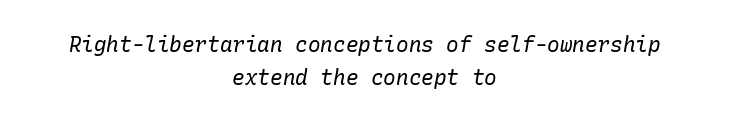
Q: Is the text bold? A: No.
Q: Is the text italic (slanted)? A: Yes, it leans right by about 10 degrees.
Q: Is the text underlined? A: No.
Q: How is the paragraph aligned? A: Centered.
Q: Is the spacing between letters normal or unusually wide? A: Normal.
Q: Is the spacing between lines tight, normal or loose? A: Normal.
